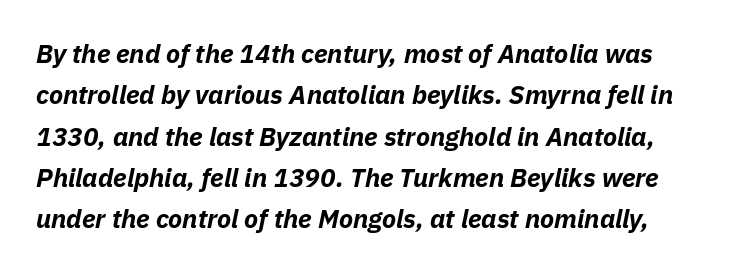
Q: Is the text bold? A: Yes.
Q: Is the text italic (slanted)? A: Yes, it leans right by about 11 degrees.
Q: Is the text underlined? A: No.
Q: How is the paragraph aligned? A: Left-aligned.
Q: Is the spacing between letters normal or unusually wide? A: Normal.
Q: Is the spacing between lines tight, normal or loose? A: Normal.
